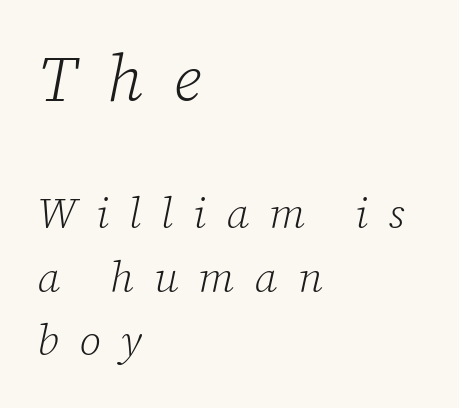
Q: Is the text bold? A: No.
Q: Is the text italic (slanted)? A: Yes, it leans right by about 12 degrees.
Q: Is the typeface a serif or a sans-serif typeface? A: Serif.
Q: Is the text underlined? A: No.
Q: How is the paragraph aligned? A: Left-aligned.
Q: Is the spacing between letters normal or unusually wide? A: Unusually wide.
Q: Is the spacing between lines tight, normal or loose? A: Normal.
Q: Which block of text is set in a larger size, the first (top) or the second (bottom)? A: The first (top) one.
Q: Width (condensed, normal, or wide)? A: Normal.
Q: Stroke contrast? A: Low.
Q: x-height? A: Medium.
Q: Monospaced? A: No.
